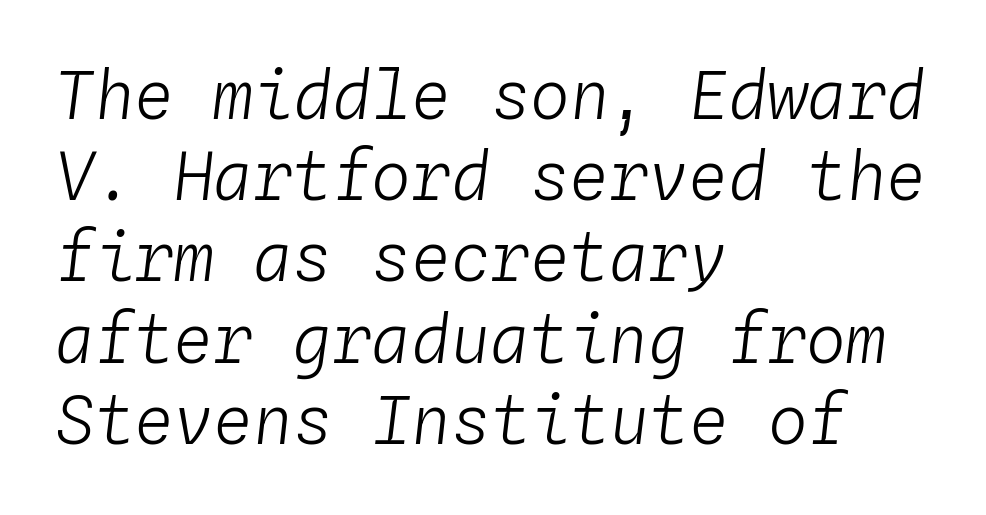
The image shows 66 px light type, italic (leaning right), monospaced; set left-aligned, line spacing 1.23x, normal letter spacing, not underlined; low stroke contrast and a medium x-height.
